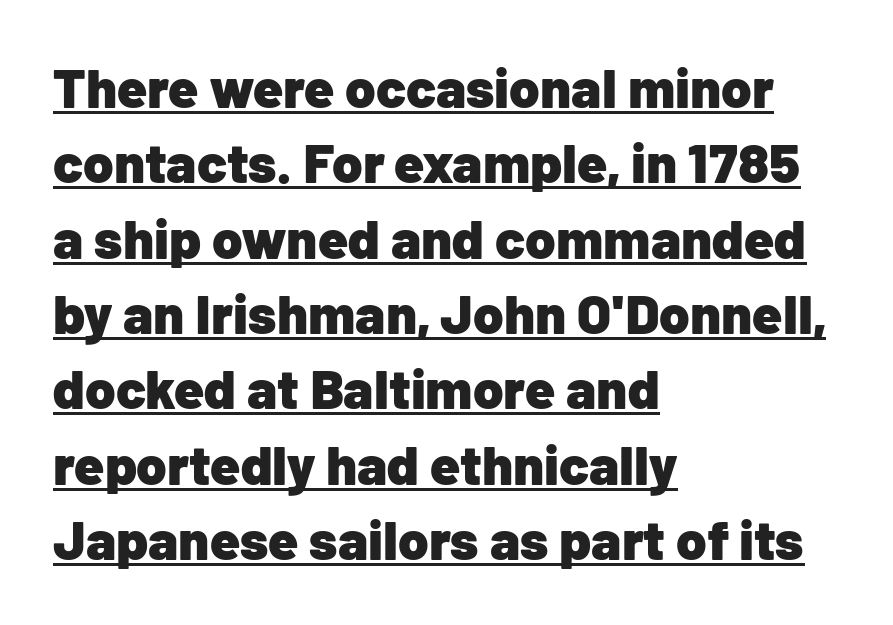
{"serif": "no", "italic": "no", "bold": "yes", "weight": "heavy", "width": "normal", "stroke_contrast": "low", "x_height": "medium", "monospaced": "no", "underline": "yes", "align": "left", "line_spacing": "normal", "line_spacing_ratio": 1.37, "letter_spacing": "normal", "letter_spacing_em": 0.0, "glyph_px": 55}
